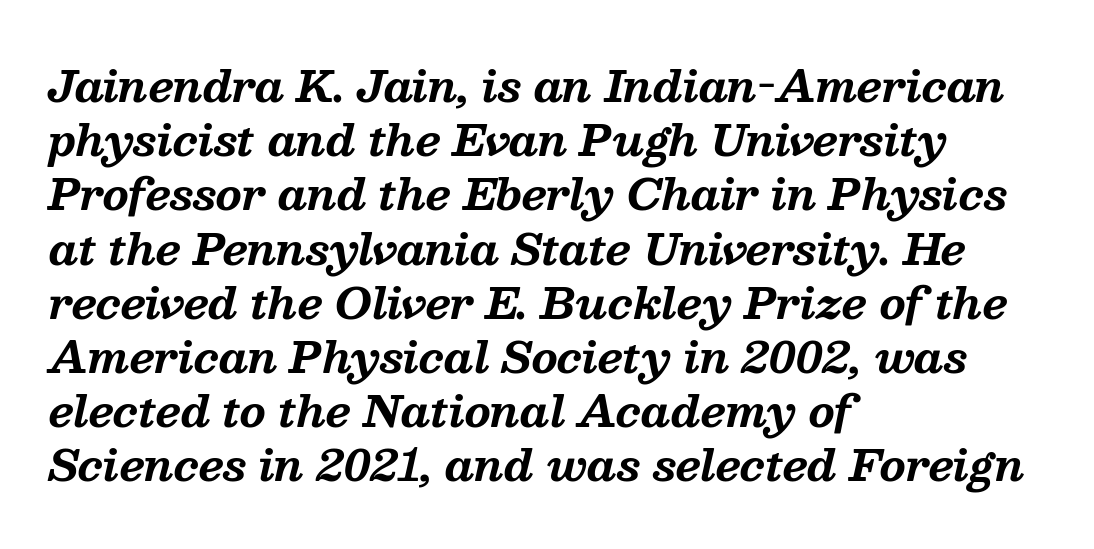
The image shows 42 px bold serif type, italic (leaning right); set left-aligned, normal line spacing (1.29x), normal letter spacing, not underlined; medium stroke contrast and a medium x-height.
